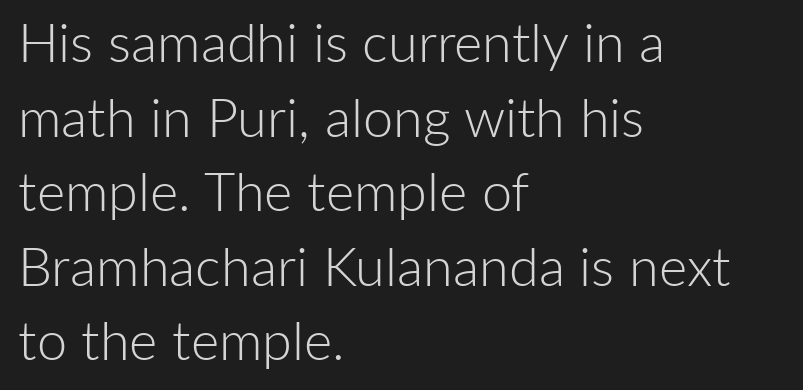
Heaviness? Minimal to ordinary, like unemphasized prose. Think of a printed novel: that variable character pitch is what you see here. Examine the stroke ends and you'll find no serifs. The lines sit at an ordinary, default distance from one another. Reading down the block, your eye returns to a fixed left position each line. Students, note that the glyphs here touch the page at normal intervals.
